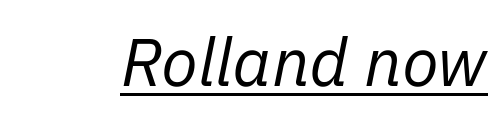
Q: Is the text bold? A: No.
Q: Is the text italic (slanted)? A: Yes, it leans right by about 11 degrees.
Q: Is the text underlined? A: Yes.
Q: Is the spacing between letters normal or unusually wide? A: Normal.
Q: Width (condensed, normal, or wide)? A: Normal.
Q: Stroke contrast? A: Low.
Q: x-height? A: Medium.
Q: Monospaced? A: No.
